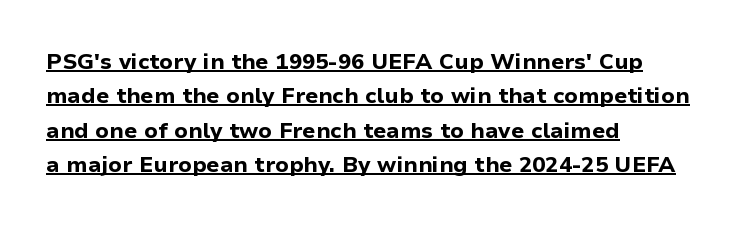
The image shows 22 px bold type, upright; set left-aligned, normal line spacing (1.56x), normal letter spacing, underlined.
